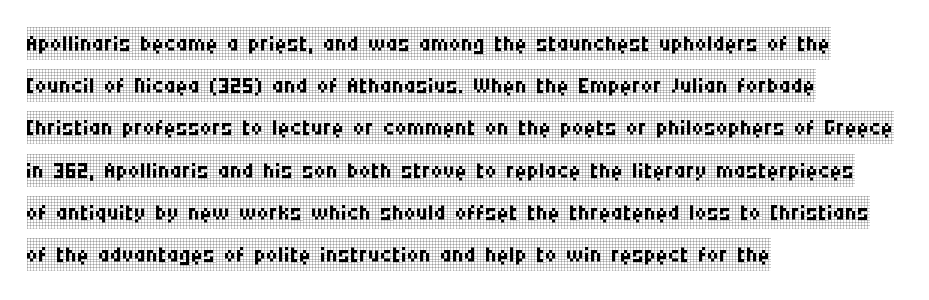
Left-aligned paragraph, ragged on the right. The axis of the letterforms is exactly vertical. The passage shown stacks its lines at a standard gap. Proportional: the letters do not fall into vertical columns. A typesetter would label this face a serif.
